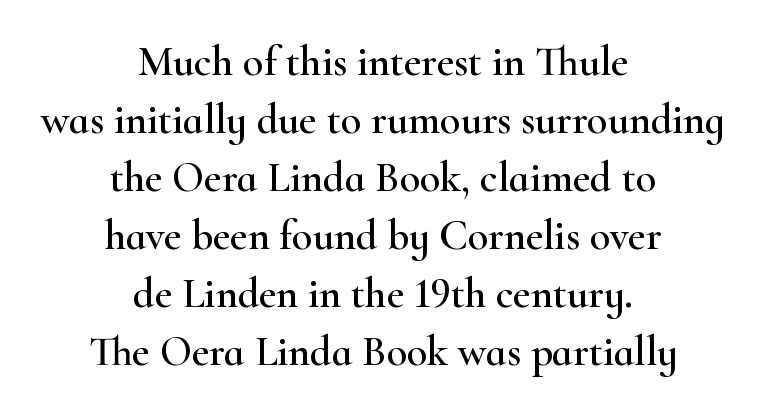
{"serif": "yes", "italic": "no", "width": "wide", "stroke_contrast": "high", "x_height": "small", "monospaced": "no", "underline": "no", "align": "center", "line_spacing": "normal", "line_spacing_ratio": 1.38, "letter_spacing": "normal", "letter_spacing_em": 0.0, "glyph_px": 42}
